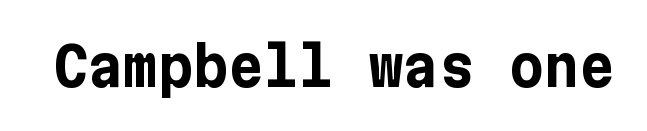
Q: Is the text bold? A: Yes.
Q: Is the text italic (slanted)? A: No, it is upright.
Q: Is the typeface a serif or a sans-serif typeface? A: Sans-serif.
Q: Is the text underlined? A: No.
Q: Is the spacing between letters normal or unusually wide? A: Normal.
Q: Width (condensed, normal, or wide)? A: Normal.
Q: Stroke contrast? A: Low.
Q: x-height? A: Medium.
